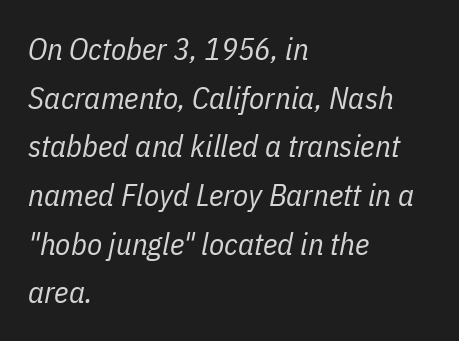
The image shows 31 px regular-weight, condensed type, italic (leaning right); set left-aligned, normal line spacing (1.57x), normal letter spacing, not underlined; low stroke contrast and a medium x-height.
